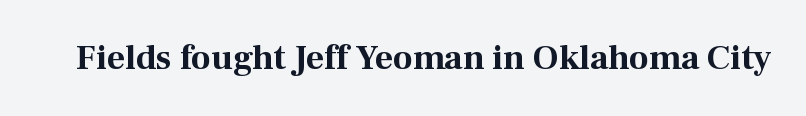
{"serif": "yes", "italic": "no", "bold": "yes", "weight": "bold", "width": "normal", "stroke_contrast": "medium", "x_height": "medium", "monospaced": "no", "underline": "no", "letter_spacing": "normal", "letter_spacing_em": 0.0, "glyph_px": 35}
